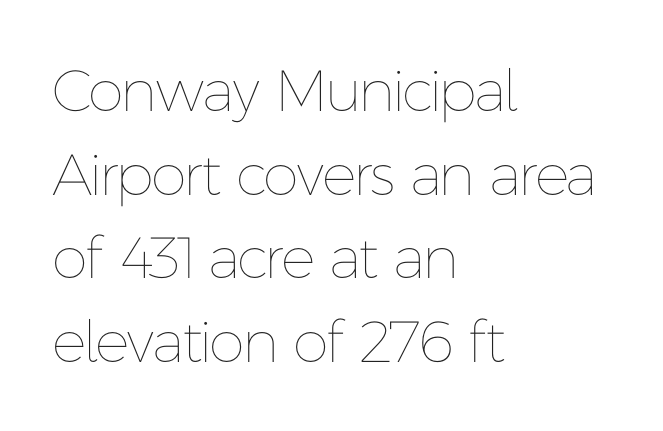
Tracking value appears to be zero — textbook default spacing. Is this a fixed-width face? No — the glyphs have proportional, varying widths. The face looks like a standard text weight, possibly lighter. No word sits above an underline. Horizontal bands of white between lines are of average thickness.
